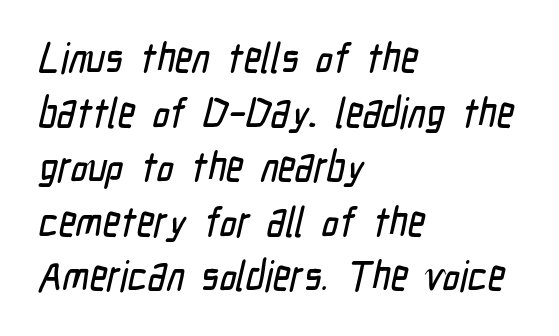
{"serif": "no", "width": "condensed", "stroke_contrast": "low", "x_height": "medium", "monospaced": "no", "underline": "no", "align": "left", "line_spacing": "normal", "line_spacing_ratio": 1.3, "letter_spacing": "normal", "letter_spacing_em": 0.0, "glyph_px": 42}
